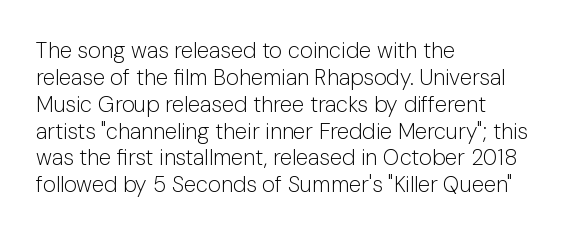
Honestly, the letter spacing is just normal — you wouldn't notice it. A student would call this left alignment; a typographer would say flush left, rag right. The font sits on the lighter half of the weight spectrum, regular included. Just letters on the line, the space beneath them empty.
